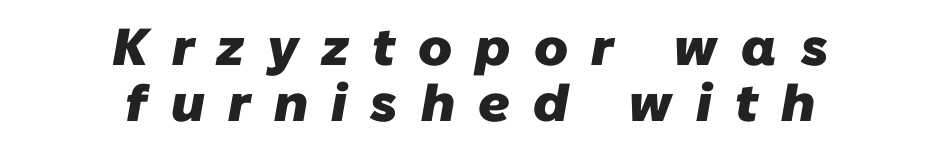
Descenders are the only things crossing below the line. Note the varied advance widths — an 'i' is clearly narrower than an 'm'. In terms of letterform style, serifs are entirely absent. Quick note: interline space is minimal. Tracking value appears strongly positive — letters spread wide. Does the weight exceed regular? Yes, all the way to bold.
